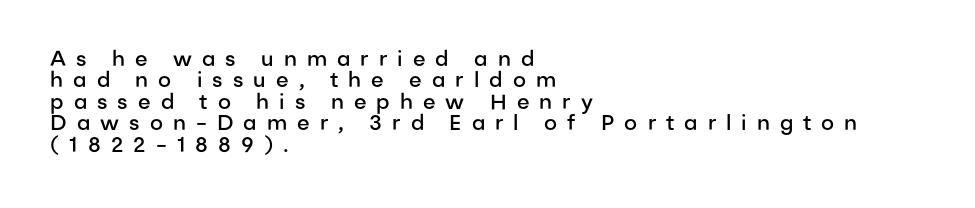
{"italic": "no", "bold": "semi", "underline": "no", "align": "left", "line_spacing": "tight", "line_spacing_ratio": 1.02, "letter_spacing": "wide", "letter_spacing_em": 0.48, "glyph_px": 21}
